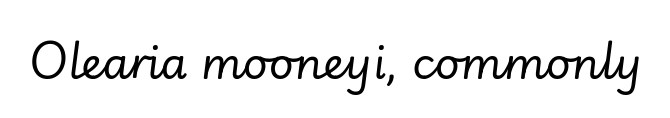
The image shows 43 px regular-weight type, italic (leaning right); set normal letter spacing, not underlined; low stroke contrast and a small x-height.
